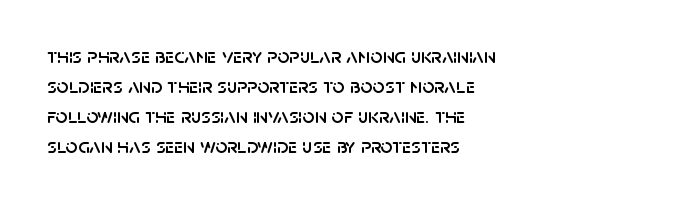
The image shows 21 px text type, upright; set left-aligned, normal line spacing (1.43x), normal letter spacing, not underlined.
